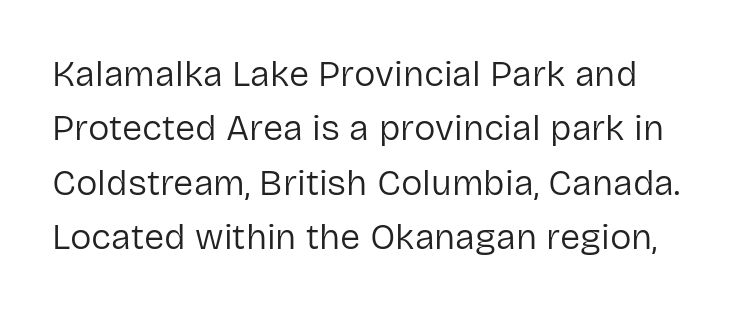
The image shows 36 px regular-weight sans-serif type, upright; set normal line spacing (1.51x), normal letter spacing, not underlined; low stroke contrast and a medium x-height.
